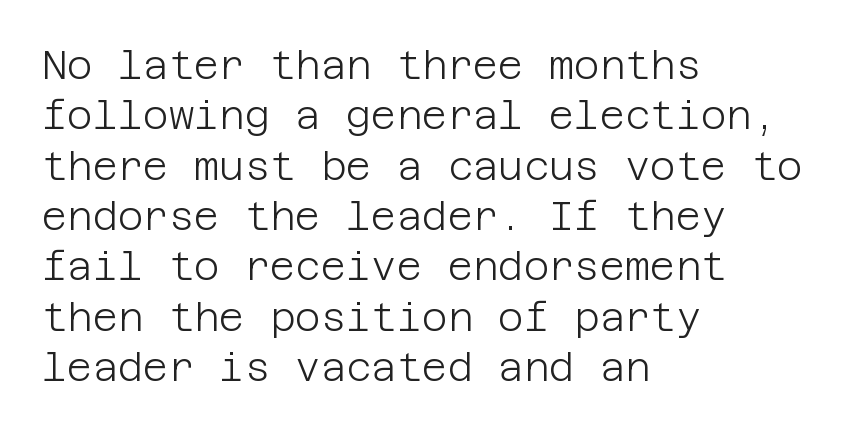
{"serif": "no", "italic": "no", "bold": "no", "weight": "light", "width": "normal", "stroke_contrast": "low", "x_height": "large", "underline": "no", "align": "left", "line_spacing": "normal", "line_spacing_ratio": 1.29, "letter_spacing": "normal", "letter_spacing_em": 0.0, "glyph_px": 39}
